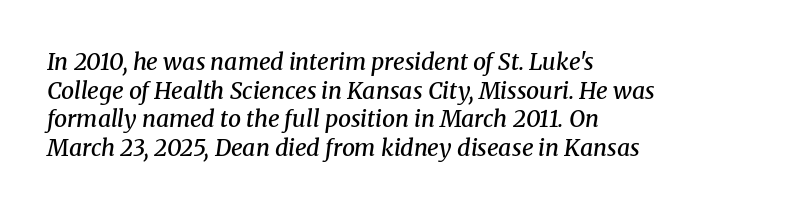
{"italic": "yes", "lean": "right", "slant_degrees": 8, "bold": "semi", "underline": "no", "align": "left", "line_spacing": "normal", "line_spacing_ratio": 1.25, "letter_spacing": "normal", "letter_spacing_em": 0.0, "glyph_px": 23}
